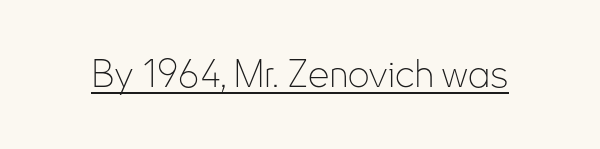
Q: Is the text bold? A: No.
Q: Is the text italic (slanted)? A: No, it is upright.
Q: Is the typeface a serif or a sans-serif typeface? A: Sans-serif.
Q: Is the text underlined? A: Yes.
Q: Is the spacing between letters normal or unusually wide? A: Normal.
Q: Width (condensed, normal, or wide)? A: Condensed.
Q: Stroke contrast? A: Low.
Q: x-height? A: Small.
Q: Monospaced? A: No.
